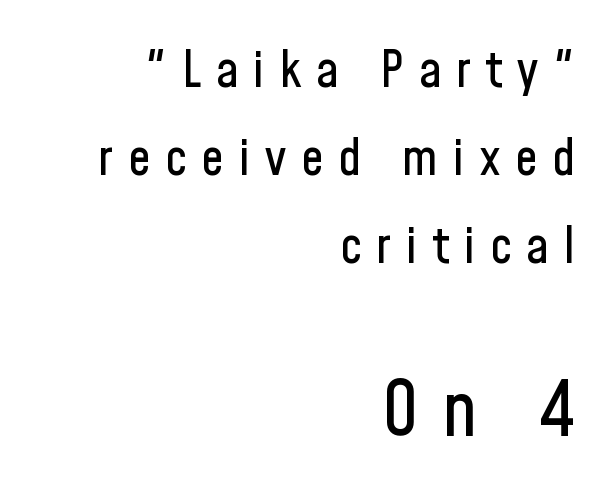
The image shows 75 px condensed sans-serif type, upright; set right-aligned, line spacing 1.76x, unusually wide letter spacing (+0.3 em), not underlined; the second (bottom) block is 1.5x larger; low stroke contrast and a medium x-height.
